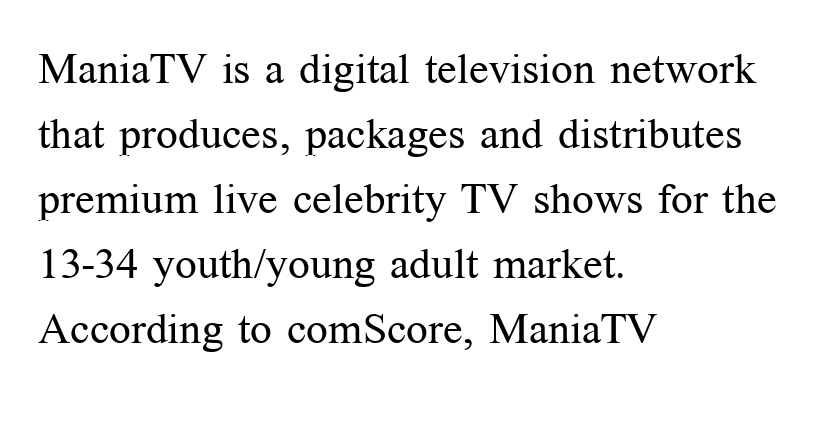
Q: Is the text bold? A: No.
Q: Is the text italic (slanted)? A: No, it is upright.
Q: Is the typeface a serif or a sans-serif typeface? A: Serif.
Q: Is the text underlined? A: No.
Q: How is the paragraph aligned? A: Left-aligned.
Q: Is the spacing between letters normal or unusually wide? A: Normal.
Q: Is the spacing between lines tight, normal or loose? A: Normal.
Q: Width (condensed, normal, or wide)? A: Normal.
Q: Stroke contrast? A: Medium.
Q: x-height? A: Medium.
Q: Monospaced? A: No.
